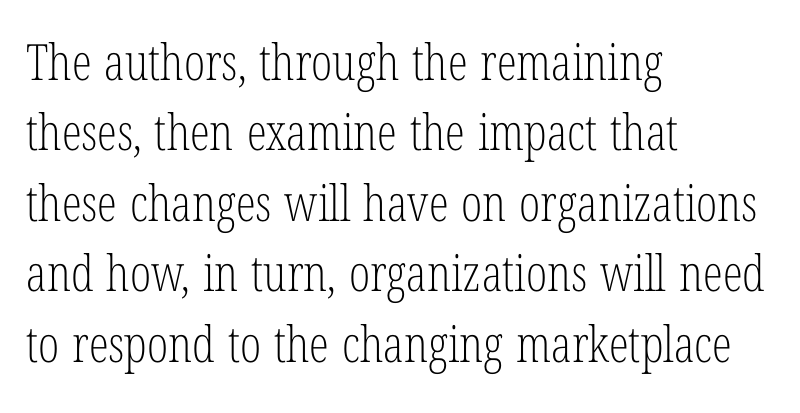
The letters advance in unequal steps, a hallmark of proportional type. Unbolded letterforms with no extra heft. Just letters on the line, the space beneath them empty. The horizontal fit of the characters is conventional and even. Horizontal bands of white between lines are of average thickness.
